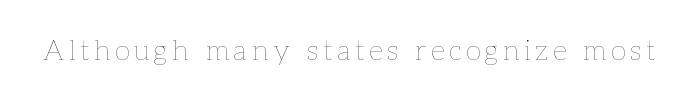
{"italic": "no", "bold": "no", "weight": "thin", "width": "normal", "stroke_contrast": "low", "x_height": "medium", "monospaced": "no", "underline": "no", "glyph_px": 28}
